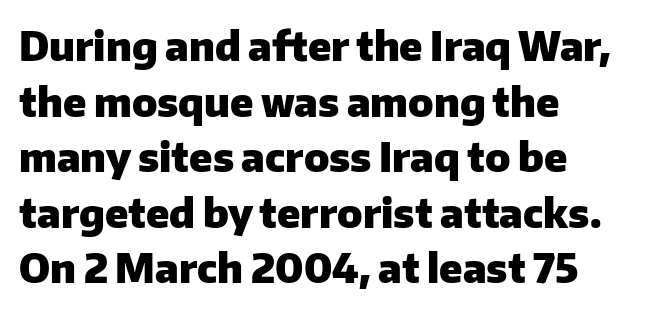
Baseline-to-baseline distance is the conventional proportion of letter height. The gaps between neighbouring characters are ordinary and unremarkable. This rendering uses left alignment, leaving the right contour irregular. Each glyph is drawn with heavy, bold strokes. Type without underlining. Is this a fixed-width face? No — the glyphs have proportional, varying widths.
